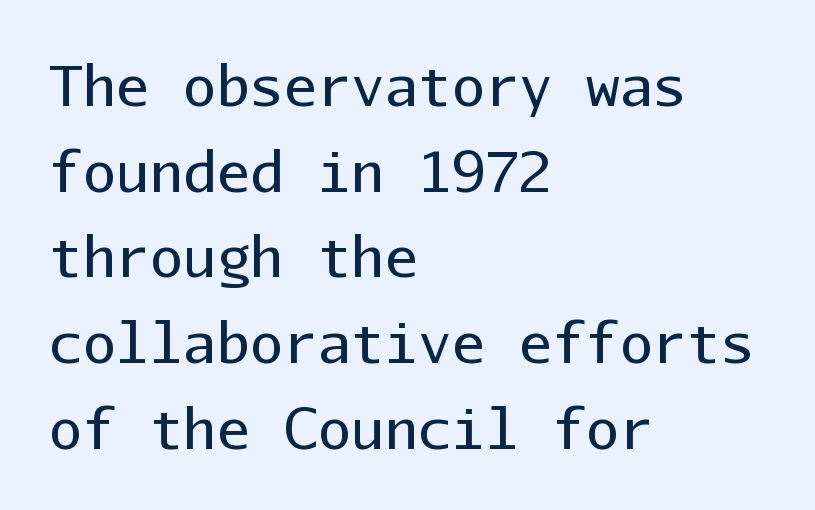
{"serif": "no", "italic": "no", "bold": "no", "weight": "regular", "width": "normal", "stroke_contrast": "low", "x_height": "medium", "monospaced": "yes", "underline": "no", "align": "left", "line_spacing": "normal", "line_spacing_ratio": 1.53, "letter_spacing": "normal", "letter_spacing_em": 0.0, "glyph_px": 56}
